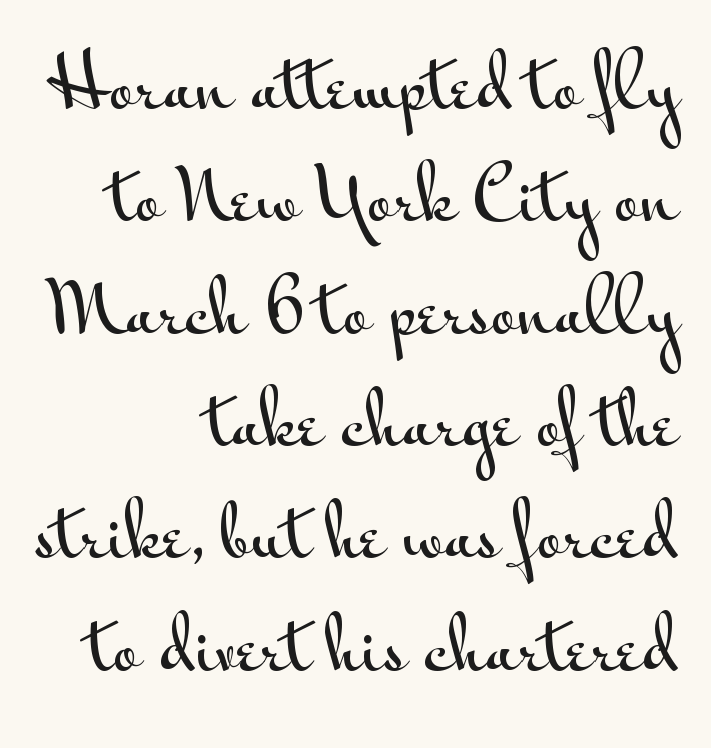
The image shows 72 px wide sans-serif type; set right-aligned, normal line spacing (1.56x), normal letter spacing, not underlined; medium stroke contrast and a small x-height.
